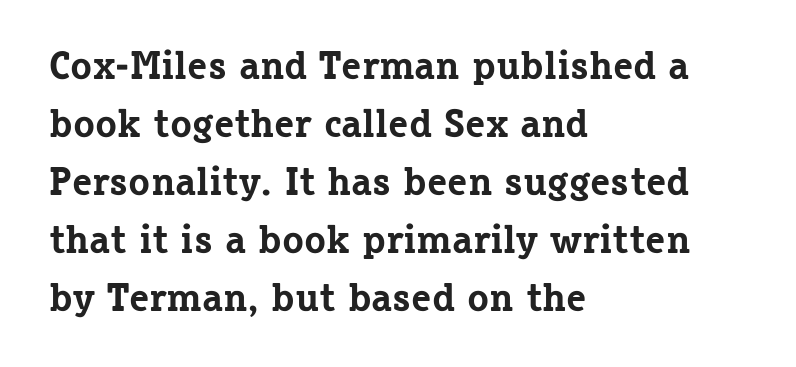
The image shows 40 px bold serif type, upright; set left-aligned, normal line spacing (1.45x), normal letter spacing, not underlined; low stroke contrast and a medium x-height.
